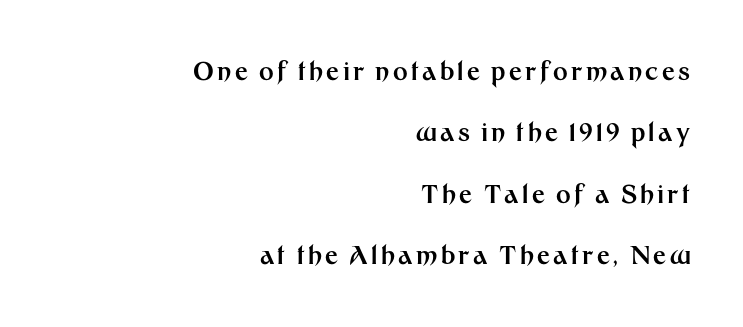
{"italic": "no", "bold": "yes", "underline": "no", "align": "right", "line_spacing": "loose", "line_spacing_ratio": 2.46, "glyph_px": 25}
